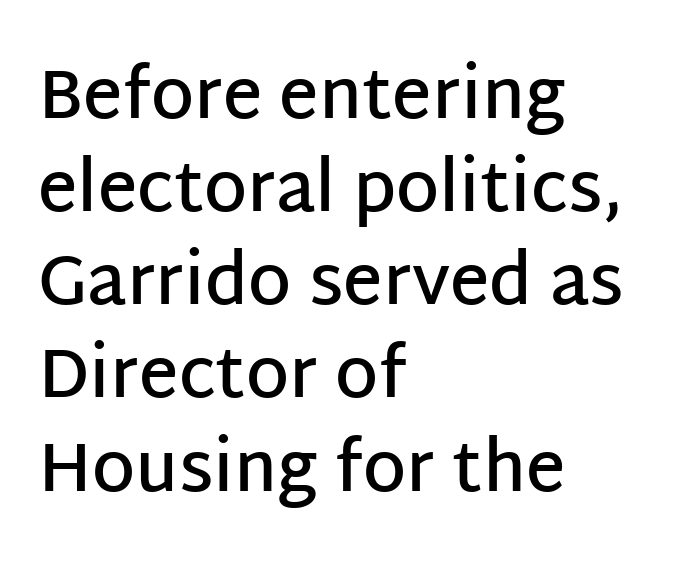
Q: Is the text bold? A: Semi-bold.
Q: Is the text italic (slanted)? A: No, it is upright.
Q: Is the typeface a serif or a sans-serif typeface? A: Sans-serif.
Q: Is the text underlined? A: No.
Q: How is the paragraph aligned? A: Left-aligned.
Q: Is the spacing between letters normal or unusually wide? A: Normal.
Q: Is the spacing between lines tight, normal or loose? A: Normal.
Q: Width (condensed, normal, or wide)? A: Normal.
Q: Stroke contrast? A: Low.
Q: x-height? A: Large.
Q: Monospaced? A: No.
